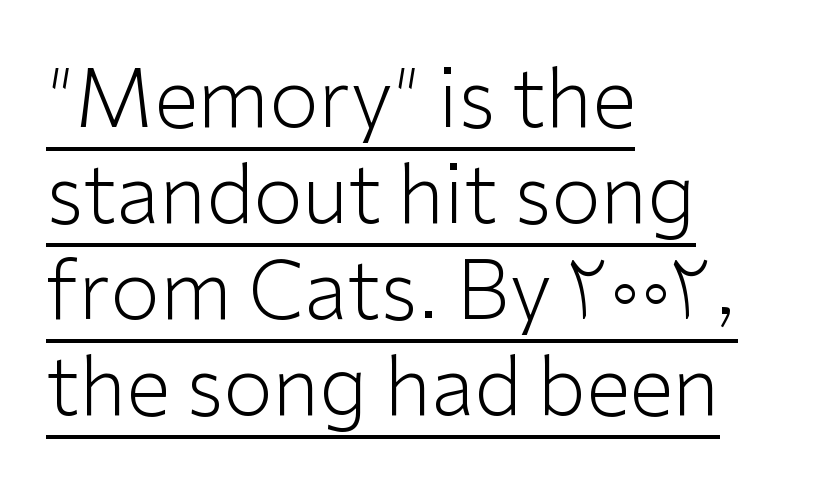
The strokes are not fattened; the text isn't bold. You could call the tracking neutral — neither tight nor loose. Teacher's note: observe the even left margin — that is flush-left alignment. What decoration does the sample have? An underline. The designer went with a sans here, leaving each stem footless. The letters advance in unequal steps, a hallmark of proportional type.
